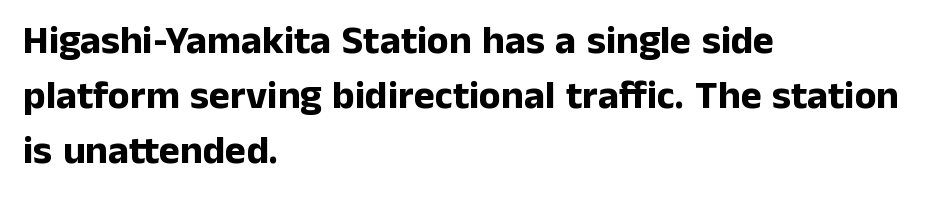
Q: Is the text bold? A: Yes.
Q: Is the text italic (slanted)? A: No, it is upright.
Q: Is the typeface a serif or a sans-serif typeface? A: Sans-serif.
Q: Is the text underlined? A: No.
Q: How is the paragraph aligned? A: Left-aligned.
Q: Is the spacing between letters normal or unusually wide? A: Normal.
Q: Is the spacing between lines tight, normal or loose? A: Normal.
Q: Width (condensed, normal, or wide)? A: Normal.
Q: Stroke contrast? A: Low.
Q: x-height? A: Medium.
Q: Monospaced? A: No.
